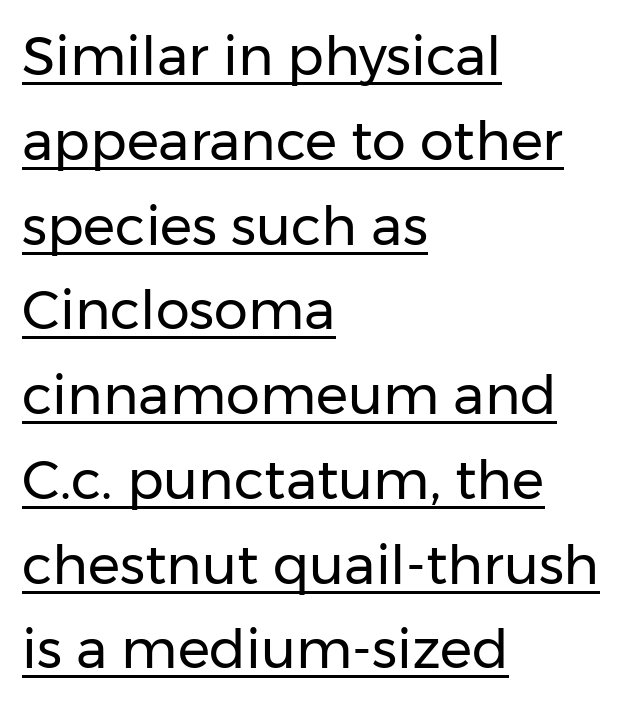
{"serif": "no", "italic": "no", "bold": "no", "weight": "regular", "width": "normal", "stroke_contrast": "low", "x_height": "medium", "monospaced": "no", "underline": "yes", "align": "left", "line_spacing": "normal", "line_spacing_ratio": 1.57, "letter_spacing": "normal", "letter_spacing_em": 0.0, "glyph_px": 54}
